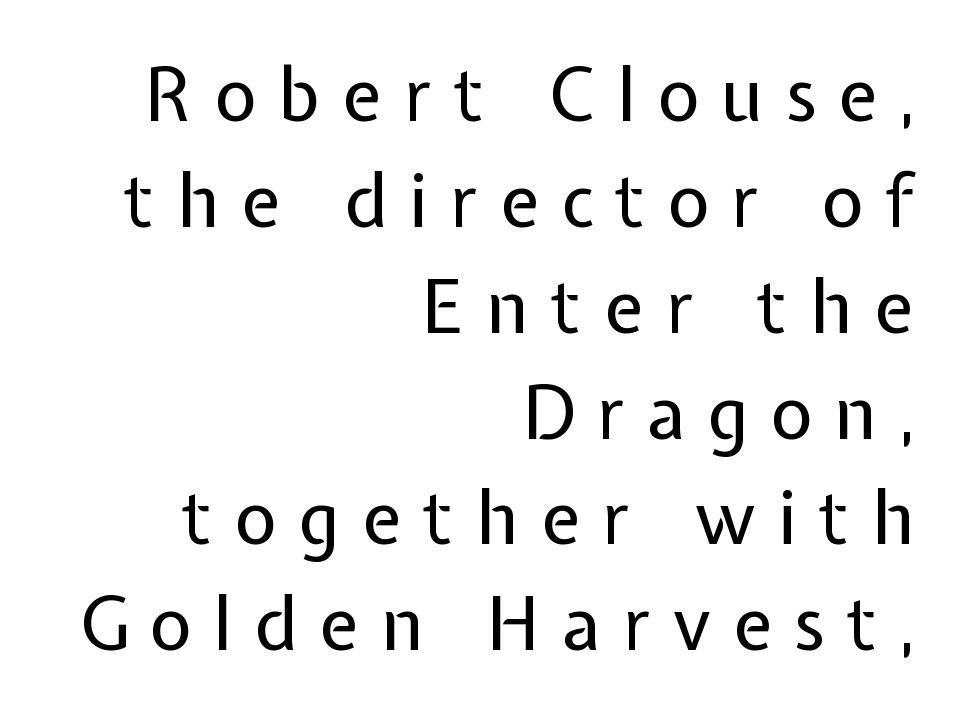
The image shows 73 px regular-weight sans-serif type, upright; set right-aligned, normal line spacing (1.45x), unusually wide letter spacing (+0.3 em), not underlined; low stroke contrast and a medium x-height.
